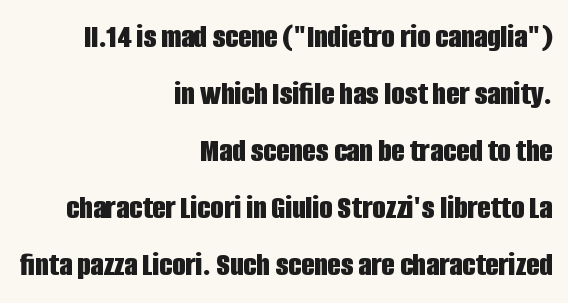
These lines are set flush right with a ragged left edge. A typesetter would call this proportional, since set widths differ per character. Set as a true bold cut, around the 700 mark. Rendered with straight, roman letterforms. Clear beneath every line of the passage. Nope, no serifs anywhere on these letters.
